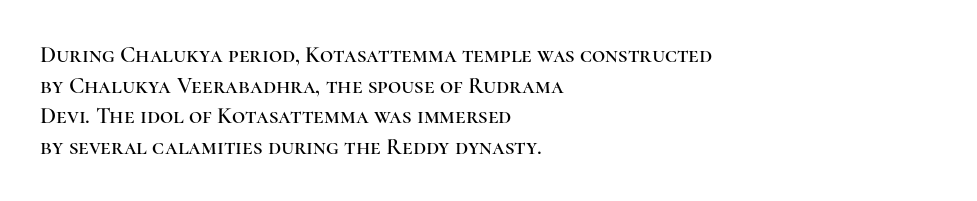
The image shows 23 px text type, upright; set left-aligned, normal line spacing (1.33x), normal letter spacing, not underlined.
